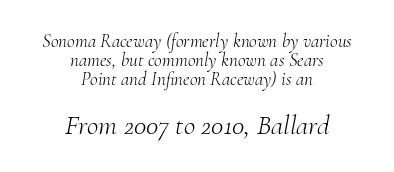
Which margin do the lines hug? Neither — every line sits in the middle. What kind of face is this? One with serifs. The vertical gap from one line to the next is small. No word sits above an underline. Look at the glyph heights: the lower group is clearly the bigger setting.
